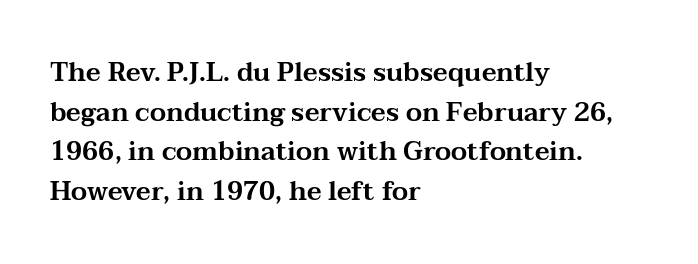
{"italic": "no", "underline": "no", "align": "left", "line_spacing": "normal", "line_spacing_ratio": 1.52, "letter_spacing": "normal", "letter_spacing_em": 0.0, "glyph_px": 26}
